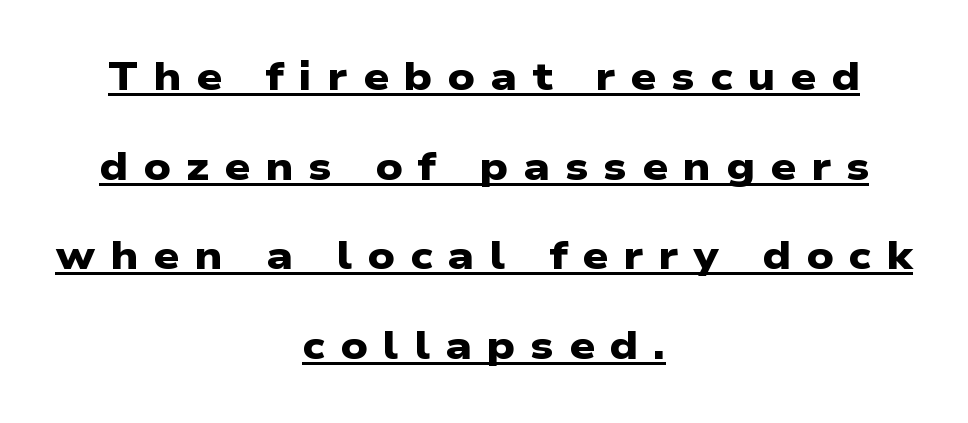
The image shows 40 px heavy, wide sans-serif type; set centered, loose line spacing (2.24x), unusually wide letter spacing (+0.38 em), underlined; low stroke contrast and a medium x-height.
